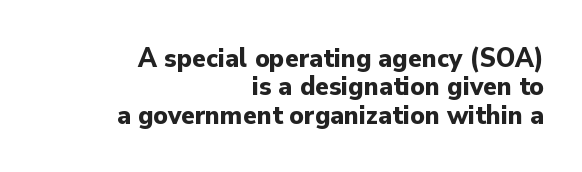
This block would grow much taller if given ordinary leading; it's compressed now. Check where the strokes stop: nothing finishes them off — pure sans. Horizontally, the lines are justified to the trailing edge only. Descenders hang freely into open space.
